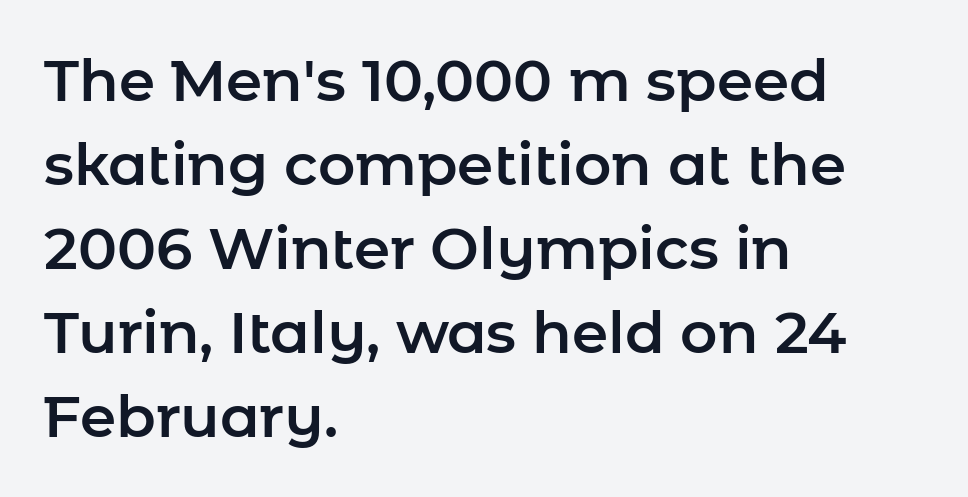
The image shows 58 px sans-serif type, upright; set left-aligned, normal line spacing (1.45x), normal letter spacing, not underlined; low stroke contrast and a medium x-height.
